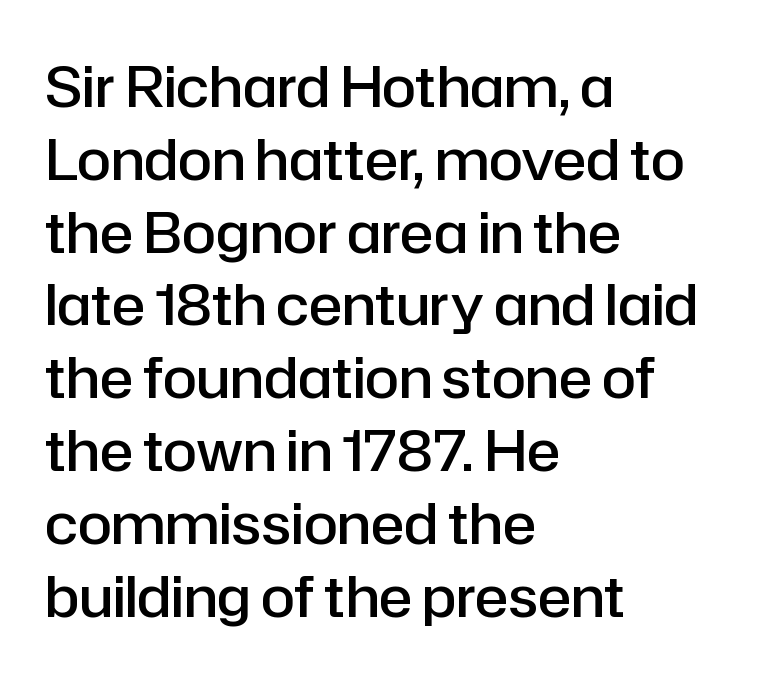
Q: Is the text bold? A: Semi-bold.
Q: Is the text italic (slanted)? A: No, it is upright.
Q: Is the typeface a serif or a sans-serif typeface? A: Sans-serif.
Q: Is the text underlined? A: No.
Q: How is the paragraph aligned? A: Left-aligned.
Q: Is the spacing between letters normal or unusually wide? A: Normal.
Q: Is the spacing between lines tight, normal or loose? A: Normal.
Q: Width (condensed, normal, or wide)? A: Normal.
Q: Stroke contrast? A: Low.
Q: x-height? A: Medium.
Q: Monospaced? A: No.
